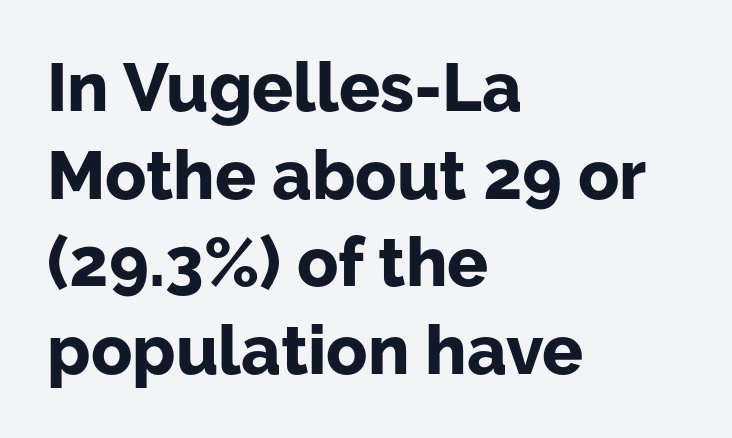
Q: Is the text bold? A: Yes.
Q: Is the text italic (slanted)? A: No, it is upright.
Q: Is the typeface a serif or a sans-serif typeface? A: Sans-serif.
Q: Is the text underlined? A: No.
Q: How is the paragraph aligned? A: Left-aligned.
Q: Is the spacing between letters normal or unusually wide? A: Normal.
Q: Is the spacing between lines tight, normal or loose? A: Normal.
Q: Width (condensed, normal, or wide)? A: Normal.
Q: Stroke contrast? A: Low.
Q: x-height? A: Medium.
Q: Monospaced? A: No.
